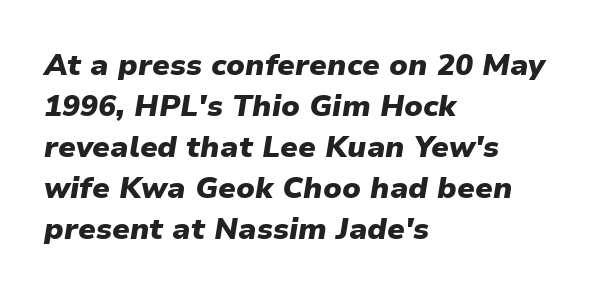
{"italic": "yes", "lean": "right", "slant_degrees": 9, "bold": "yes", "weight": "heavy", "width": "normal", "stroke_contrast": "low", "x_height": "medium", "monospaced": "no", "underline": "no", "align": "left", "line_spacing": "normal", "line_spacing_ratio": 1.37, "letter_spacing": "normal", "letter_spacing_em": 0.0, "glyph_px": 30}
